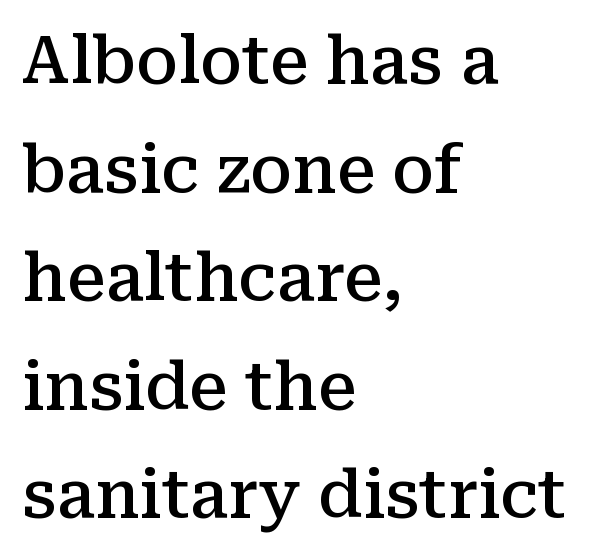
Q: Is the text bold? A: Semi-bold.
Q: Is the text italic (slanted)? A: No, it is upright.
Q: Is the typeface a serif or a sans-serif typeface? A: Serif.
Q: Is the text underlined? A: No.
Q: How is the paragraph aligned? A: Left-aligned.
Q: Is the spacing between letters normal or unusually wide? A: Normal.
Q: Is the spacing between lines tight, normal or loose? A: Normal.
Q: Width (condensed, normal, or wide)? A: Normal.
Q: Stroke contrast? A: Medium.
Q: x-height? A: Medium.
Q: Monospaced? A: No.
